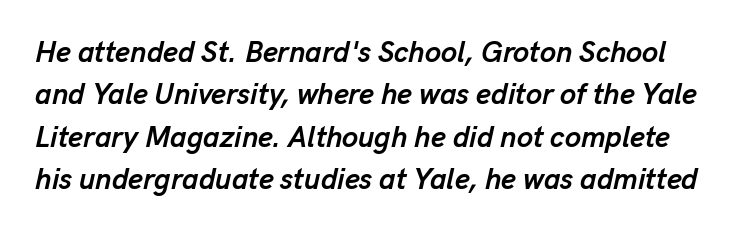
The image shows 29 px semibold type, italic (leaning right); set normal line spacing (1.46x), normal letter spacing, not underlined; low stroke contrast and a medium x-height.
